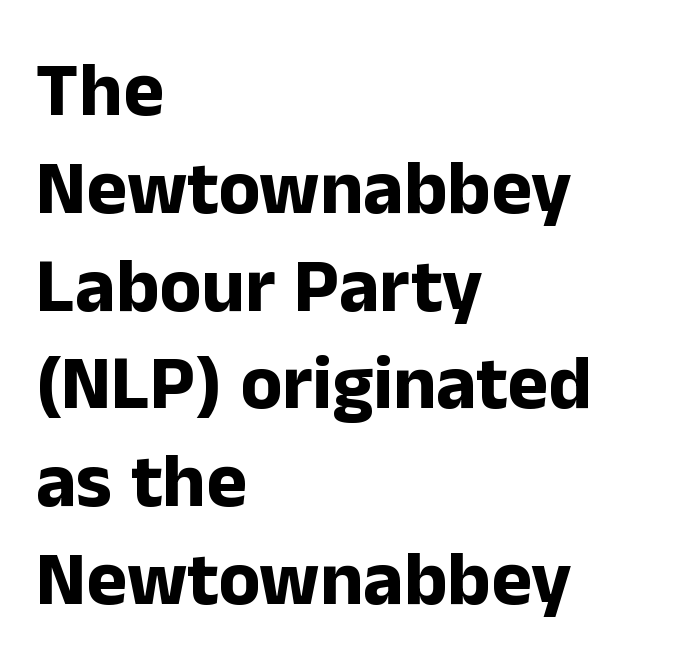
Q: Is the text bold? A: Yes.
Q: Is the text italic (slanted)? A: No, it is upright.
Q: Is the typeface a serif or a sans-serif typeface? A: Sans-serif.
Q: Is the text underlined? A: No.
Q: How is the paragraph aligned? A: Left-aligned.
Q: Is the spacing between letters normal or unusually wide? A: Normal.
Q: Is the spacing between lines tight, normal or loose? A: Normal.
Q: Width (condensed, normal, or wide)? A: Normal.
Q: Stroke contrast? A: Low.
Q: x-height? A: Medium.
Q: Monospaced? A: No.
